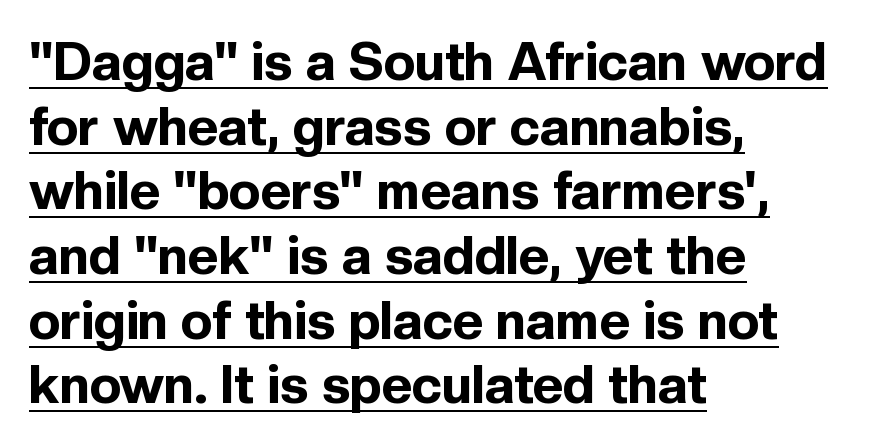
The horizontal fit of the characters is conventional and even. Do the characters align in a grid? No, the font is proportional. The glyphs are accompanied by a horizontal stroke just below them. Each line starts at the same left margin while the right side varies. This is roman type, the default non-slanted kind. This is sans-serif lettering, the kind often seen on screens and signage.
